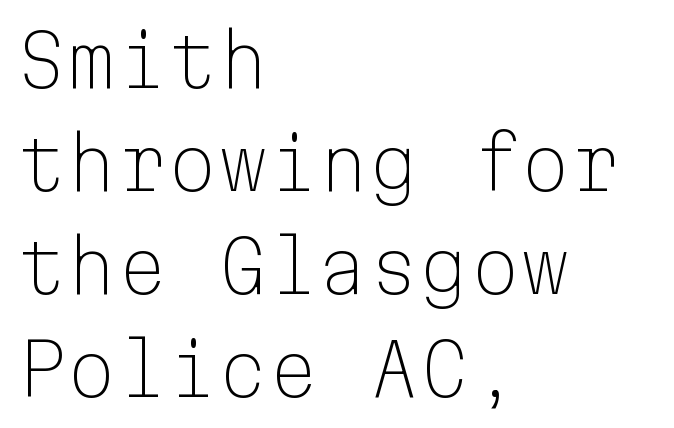
The type sits square on the baseline with zero lean. The text was rendered using a sans face with plain stroke endings. The typesetter chose a ragged-right arrangement here. Rule under the text: the space is simply empty. Each letter, wide or thin by design, is forced into the same width here. In terms of letterspacing, this is plain default setting.
